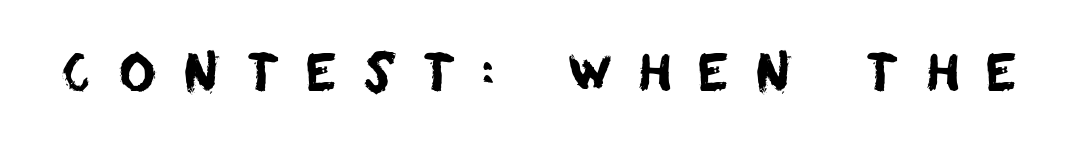
Underlining? Definitely not there. These lines have a slow, spaced-out rhythm from letter to letter. The face used here is proportionally spaced, like ordinary book or web type. In terms of letterform style, serifs are entirely absent.
